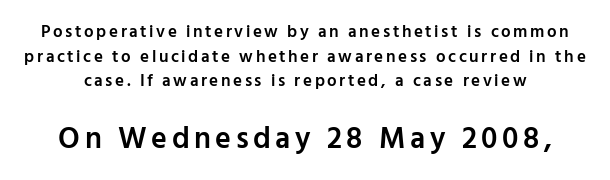
Q: Is the text bold? A: Semi-bold.
Q: Is the text italic (slanted)? A: No, it is upright.
Q: Is the typeface a serif or a sans-serif typeface? A: Sans-serif.
Q: Is the text underlined? A: No.
Q: Is the spacing between lines tight, normal or loose? A: Normal.
Q: Which block of text is set in a larger size, the first (top) or the second (bottom)? A: The second (bottom) one.
Q: Width (condensed, normal, or wide)? A: Normal.
Q: Stroke contrast? A: Low.
Q: x-height? A: Medium.
Q: Monospaced? A: No.
